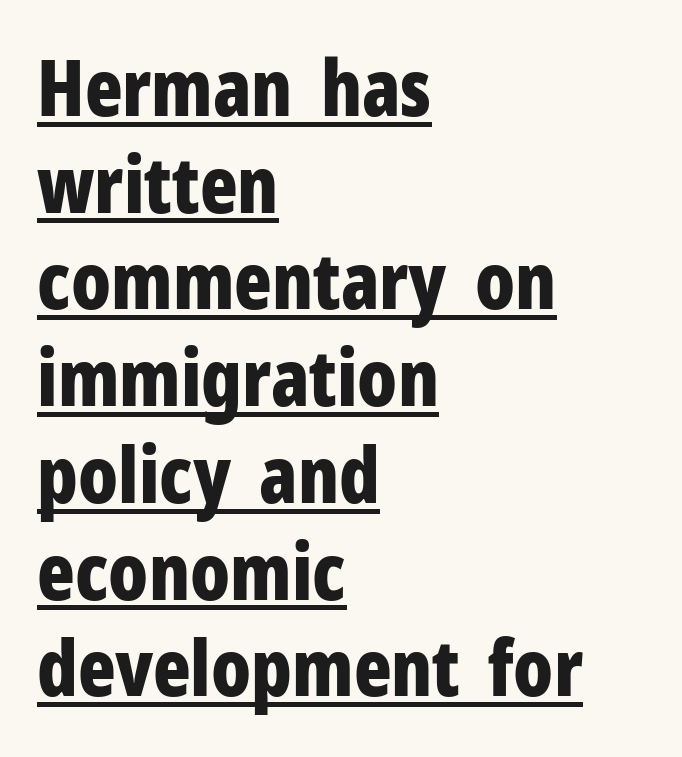
{"serif": "no", "italic": "no", "bold": "yes", "weight": "bold", "width": "condensed", "stroke_contrast": "low", "x_height": "medium", "monospaced": "no", "underline": "yes", "align": "left", "line_spacing_ratio": 1.24, "letter_spacing": "normal", "letter_spacing_em": 0.0, "glyph_px": 78}
